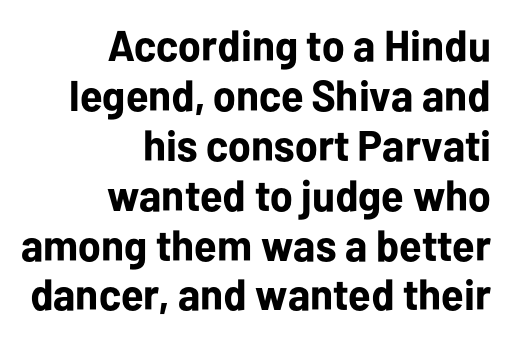
Each letter keeps its own natural width here, so spacing adapts to shape. Heavy, bold letterforms. Bare-footed words on every line. The letters stand upright; this is a roman face. Which margin do the lines hug? The right one — the left edge is uneven.
